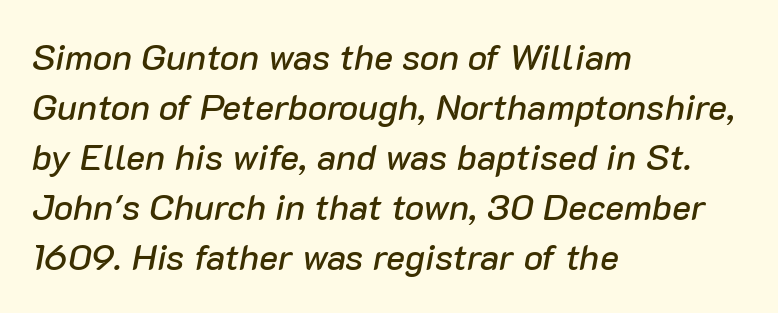
{"italic": "yes", "lean": "right", "slant_degrees": 10, "width": "normal", "stroke_contrast": "low", "x_height": "medium", "monospaced": "no", "underline": "no", "align": "left", "line_spacing": "normal", "line_spacing_ratio": 1.39, "letter_spacing": "normal", "letter_spacing_em": 0.0, "glyph_px": 36}
